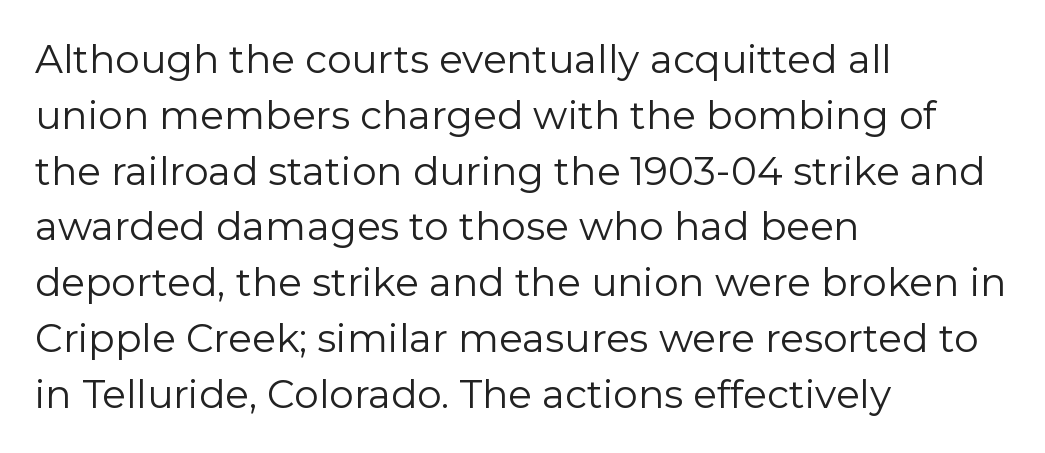
The image shows 39 px regular-weight sans-serif type, upright; set left-aligned, normal line spacing (1.43x), normal letter spacing, not underlined; low stroke contrast and a medium x-height.
